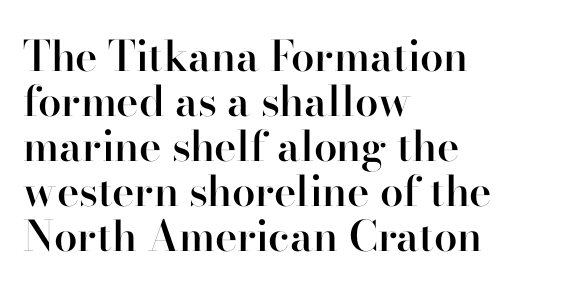
The image shows 42 px semibold serif type, upright; set left-aligned, tight line spacing (1.07x), normal letter spacing, not underlined; high stroke contrast and a small x-height.
